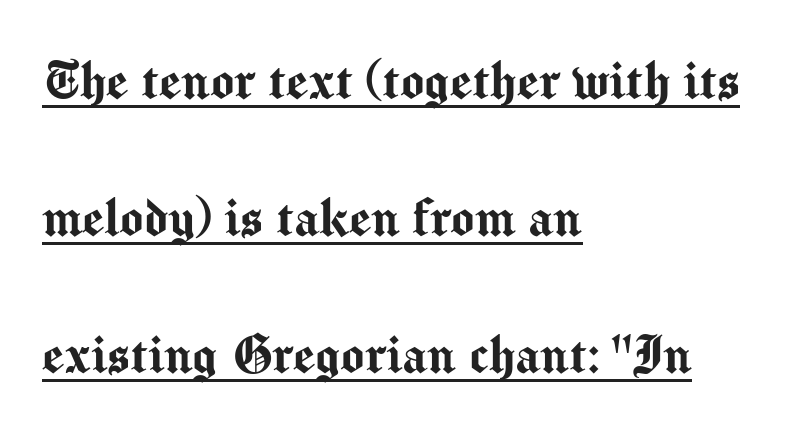
The image shows 62 px sans-serif type, upright; set left-aligned, loose line spacing (2.21x), normal letter spacing, underlined; medium stroke contrast and a medium x-height.
